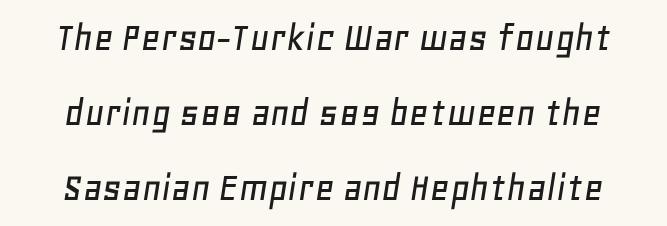
The image shows 42 px text type, italic (leaning right); set line spacing 1.78x, normal letter spacing, not underlined; low stroke contrast and a large x-height.
